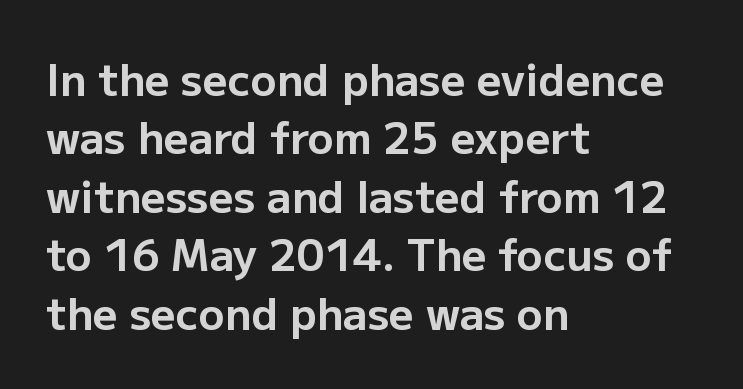
{"serif": "no", "italic": "no", "bold": "yes", "weight": "bold", "width": "normal", "stroke_contrast": "low", "x_height": "medium", "monospaced": "no", "underline": "no", "align": "left", "line_spacing": "normal", "line_spacing_ratio": 1.36, "letter_spacing": "normal", "letter_spacing_em": 0.0, "glyph_px": 43}
